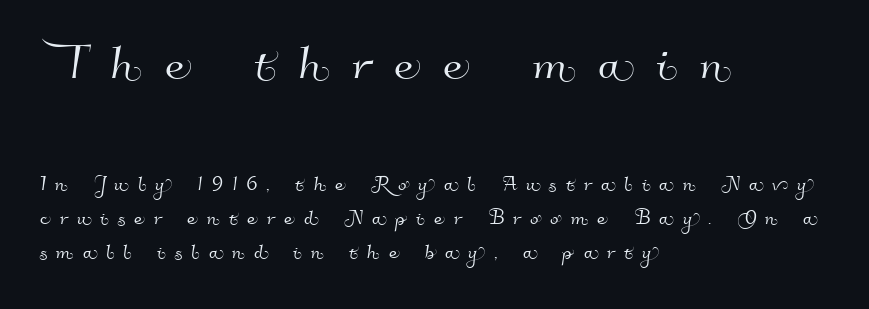
The image shows 62 px sans-serif type; set left-aligned, normal line spacing (1.37x), unusually wide letter spacing (+0.36 em), not underlined; the first (top) block is 2.48x larger; high stroke contrast and a small x-height.
